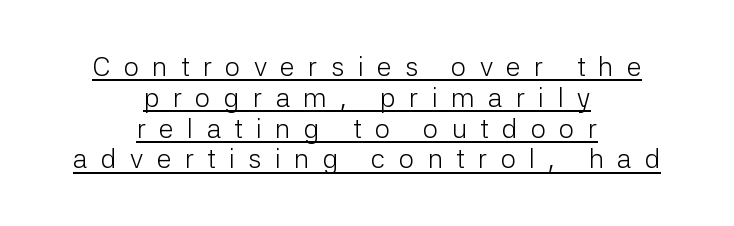
The image shows 27 px text type, upright; set centered, tight line spacing (1.14x), unusually wide letter spacing (+0.49 em), underlined.
